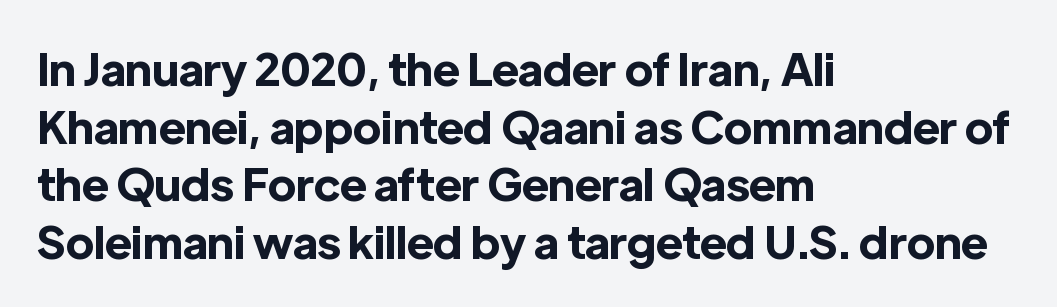
The image shows 45 px bold sans-serif type, upright; set left-aligned, normal line spacing (1.28x), normal letter spacing, not underlined; a medium x-height.
